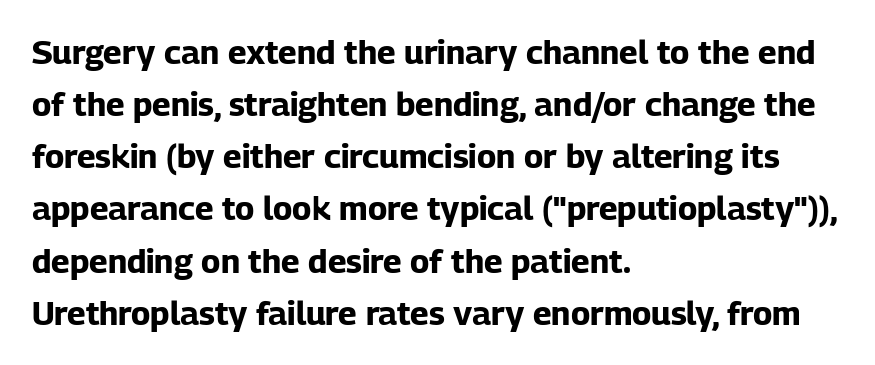
The letters sit at their default tracking, neither squeezed nor spread. Do the letters lean? They stand straight. Think of a printed novel: that variable character pitch is what you see here. Observe the absence of serifs on each vertical stroke in this sample.
